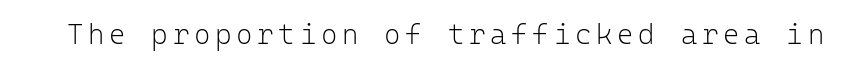
The image shows 28 px light sans-serif type, upright, monospaced; set not underlined; low stroke contrast and a medium x-height.
